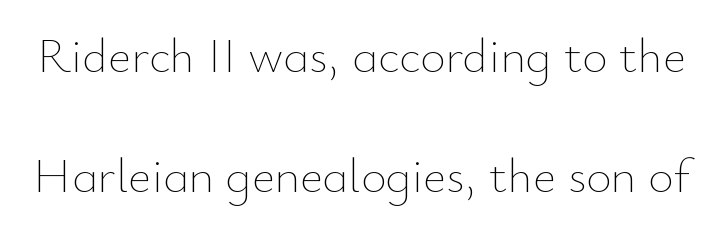
The image shows 49 px thin type, upright; set loose line spacing (2.44x), normal letter spacing, not underlined; low stroke contrast and a small x-height.
